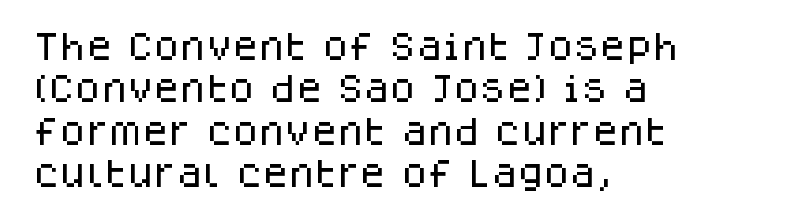
{"serif": "no", "italic": "no", "width": "normal", "stroke_contrast": "low", "x_height": "large", "monospaced": "no", "underline": "no", "align": "left", "line_spacing": "normal", "line_spacing_ratio": 1.41, "letter_spacing": "normal", "letter_spacing_em": 0.0, "glyph_px": 30}
